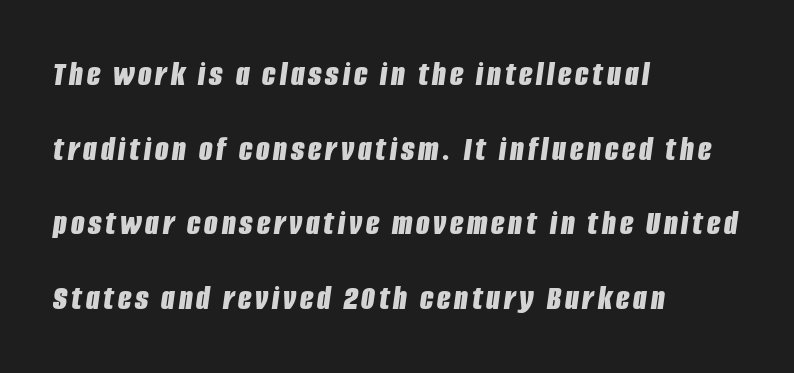
This sample has the flowing, uneven cadence of proportional lettering. These lines were composed using italics. The strokes are fattened all the way to bold. How would I describe the line gaps? Wide and relaxed. All the whitespace from short lines collects on the right. Only glyphs here, with clear space below each row.
